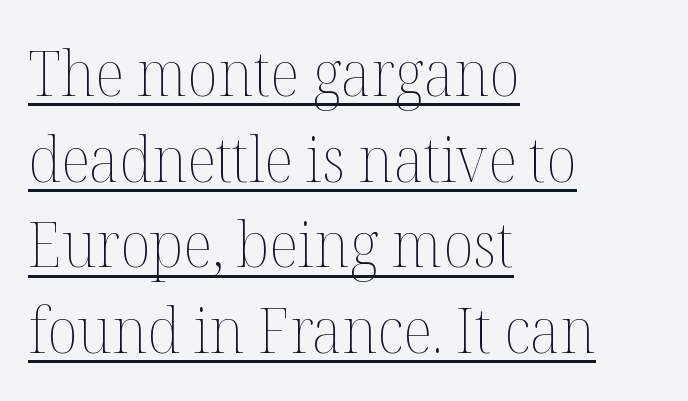
Looks like someone drew a line under every word here. How are the letters spaced? Ordinarily, with no added tracking. Do the characters align in a grid? No, the font is proportional. The passage is arranged the way most books set body copy — flush left. Reading down the column, the eye jumps a familiar distance to each next line. The type sits square on the baseline with zero lean.
